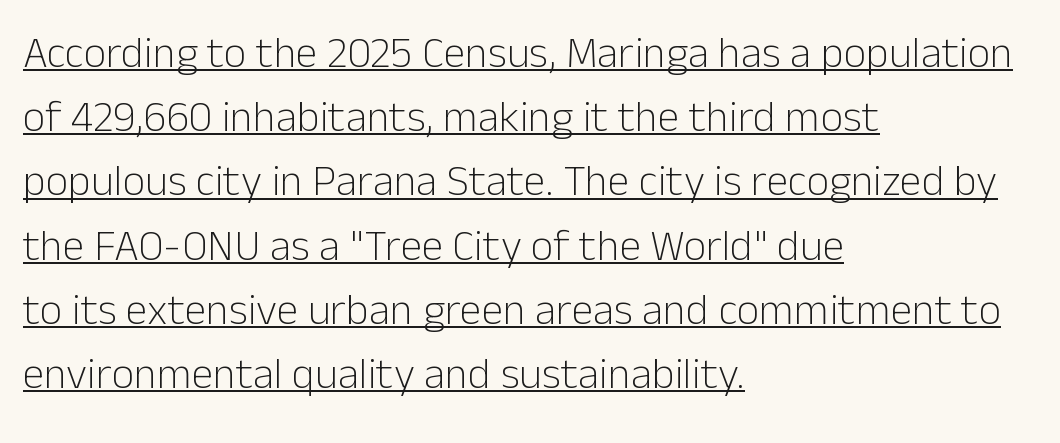
The image shows 44 px light sans-serif type, upright; set left-aligned, normal line spacing (1.46x), normal letter spacing, underlined; low stroke contrast and a medium x-height.
